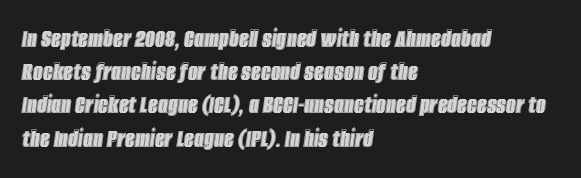
{"italic": "yes", "lean": "right", "slant_degrees": 8, "underline": "no", "align": "left", "line_spacing_ratio": 1.23, "letter_spacing": "normal", "letter_spacing_em": 0.0, "glyph_px": 27}
